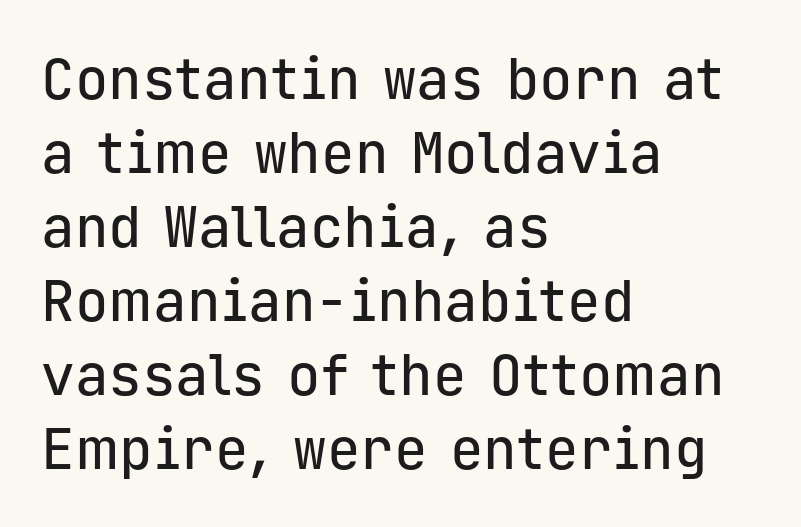
{"serif": "no", "italic": "no", "width": "normal", "stroke_contrast": "low", "x_height": "medium", "monospaced": "yes", "underline": "no", "align": "left", "line_spacing": "normal", "line_spacing_ratio": 1.32, "letter_spacing": "normal", "letter_spacing_em": 0.0, "glyph_px": 56}
